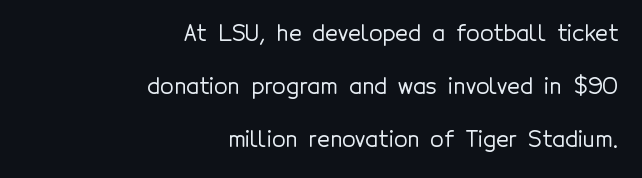
The leading is generous, giving the passage an open texture. This rendering features lettering with no underline. This is roman type, the default non-slanted kind. This sample is right-justified, so line beginnings fall wherever the words allow.
